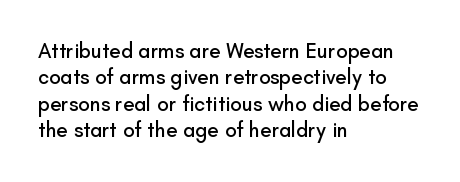
Q: Is the text italic (slanted)? A: No, it is upright.
Q: Is the text underlined? A: No.
Q: How is the paragraph aligned? A: Left-aligned.
Q: Is the spacing between letters normal or unusually wide? A: Normal.
Q: Is the spacing between lines tight, normal or loose? A: Normal.
